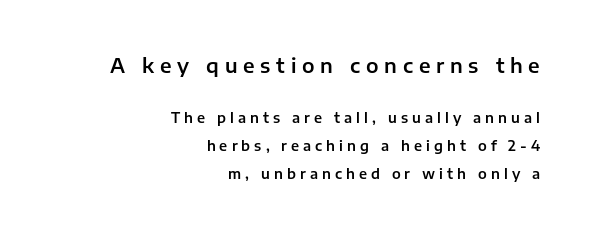
{"italic": "no", "underline": "no", "align": "right", "line_spacing": "loose", "line_spacing_ratio": 2.0, "letter_spacing": "wide", "letter_spacing_em": 0.29, "larger_block": "first", "size_ratio": 1.43, "glyph_px": 20}
